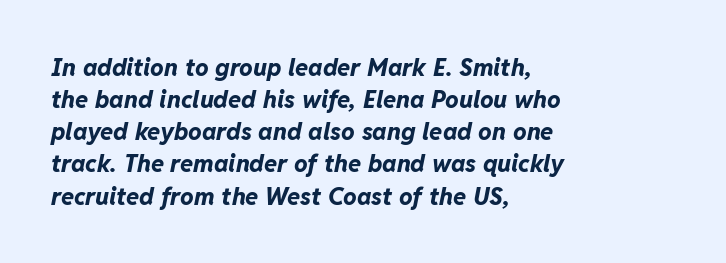
{"italic": "yes", "lean": "right", "slant_degrees": 11, "bold": "yes", "underline": "no", "align": "left", "line_spacing": "normal", "line_spacing_ratio": 1.34, "letter_spacing": "normal", "letter_spacing_em": 0.0, "glyph_px": 24}
